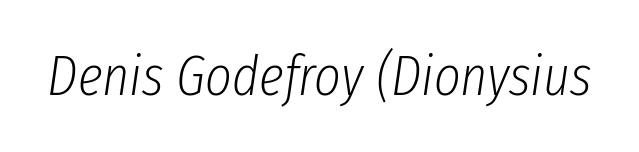
The image shows 57 px light, condensed type, italic (leaning right); set normal letter spacing, not underlined; low stroke contrast and a medium x-height.
